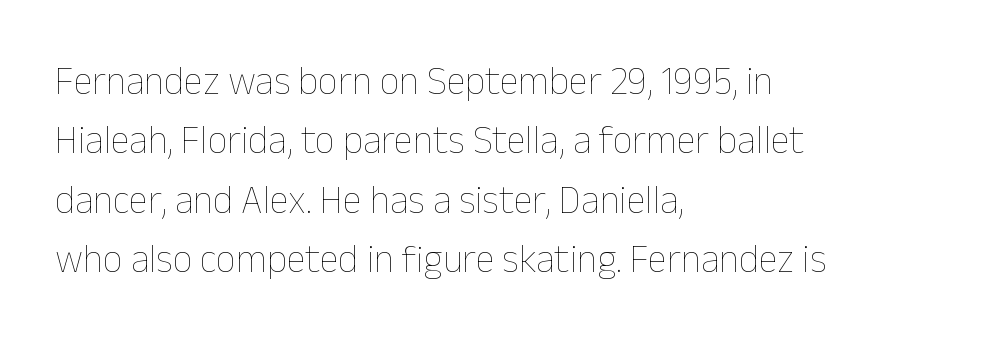
Q: Is the text bold? A: No.
Q: Is the text italic (slanted)? A: No, it is upright.
Q: Is the text underlined? A: No.
Q: How is the paragraph aligned? A: Left-aligned.
Q: Is the spacing between letters normal or unusually wide? A: Normal.
Q: Is the spacing between lines tight, normal or loose? A: Normal.
Q: Width (condensed, normal, or wide)? A: Normal.
Q: Stroke contrast? A: Low.
Q: x-height? A: Medium.
Q: Monospaced? A: No.
